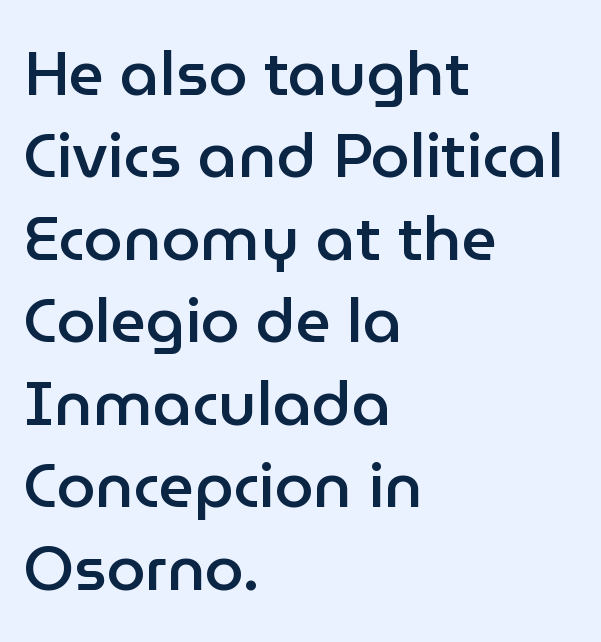
The image shows 62 px semibold sans-serif type, upright; set left-aligned, normal line spacing (1.33x), normal letter spacing, not underlined; low stroke contrast and a medium x-height.
